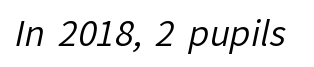
The strokes are not fattened; the text isn't bold. Each letter keeps its own natural width here, so spacing adapts to shape. Quick note: underline off. Note: no serifs on the glyphs. Inter-character spacing is left at the font's built-in metrics.
